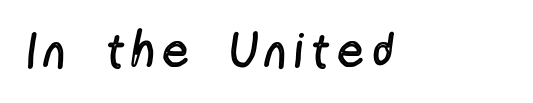
The image shows 48 px regular-weight, condensed sans-serif type; set unusually wide letter spacing (+0.22 em), not underlined; a medium x-height.
